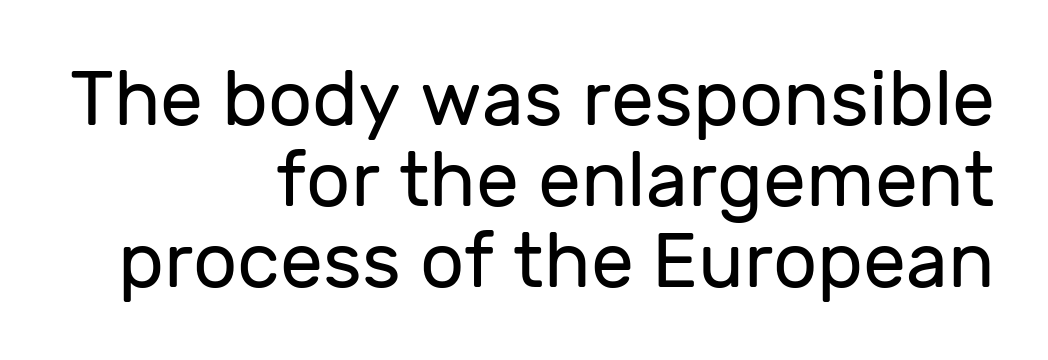
The image shows 77 px regular-weight sans-serif type, upright; set right-aligned, tight line spacing (1.05x), normal letter spacing, not underlined; low stroke contrast and a medium x-height.
